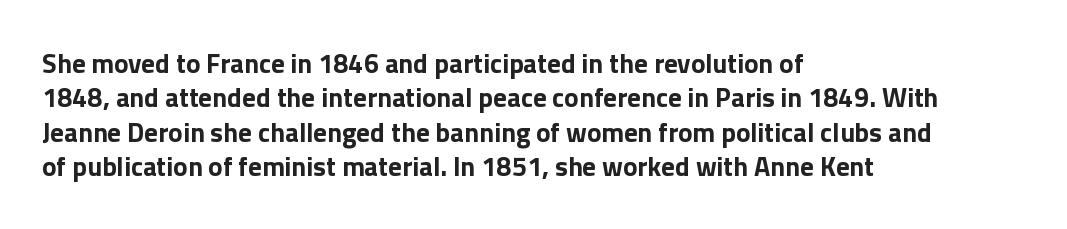
A typesetter would mark this as roman, not italic. Does the copy run flush right? No — it runs flush left. These words are printed bold, with thick strokes throughout. Successive baselines arrive at the customary interval. Caption: standard tracking, unaltered.
